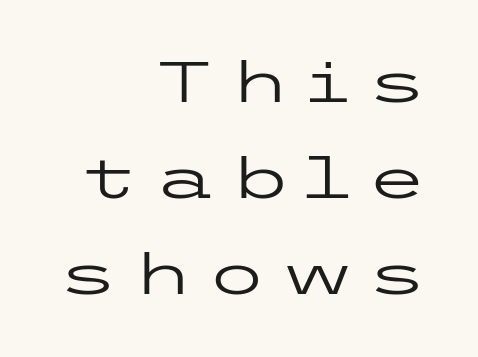
The image shows 56 px regular-weight, wide sans-serif type, upright; set right-aligned, line spacing 1.71x, unusually wide letter spacing (+0.23 em), not underlined; low stroke contrast and a medium x-height.
